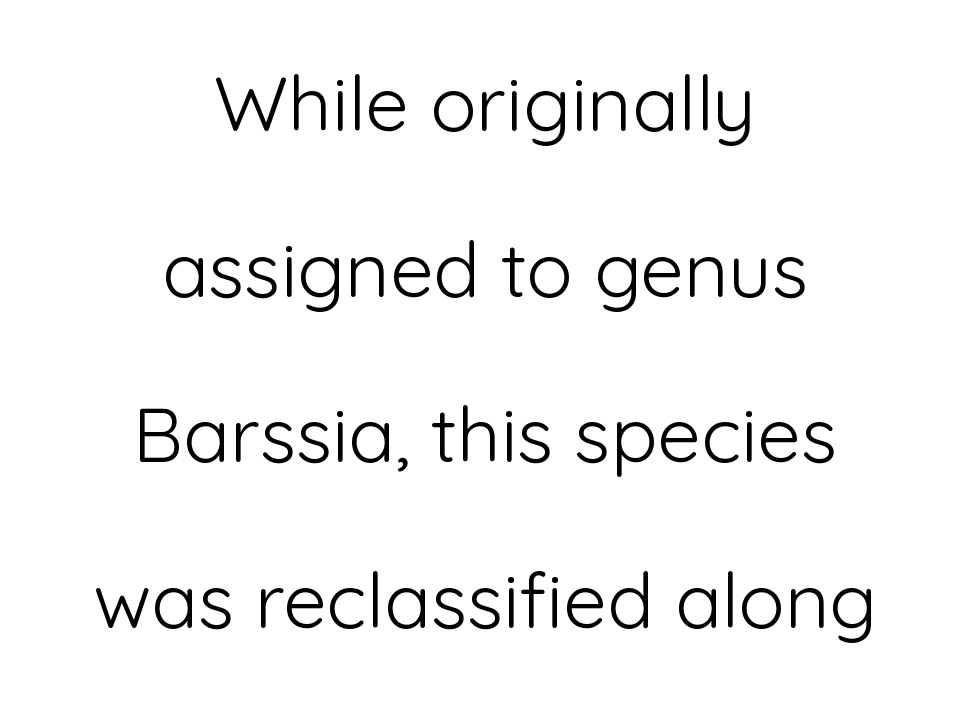
The image shows 77 px light sans-serif type, upright; set centered, loose line spacing (2.15x), normal letter spacing, not underlined; low stroke contrast and a medium x-height.
